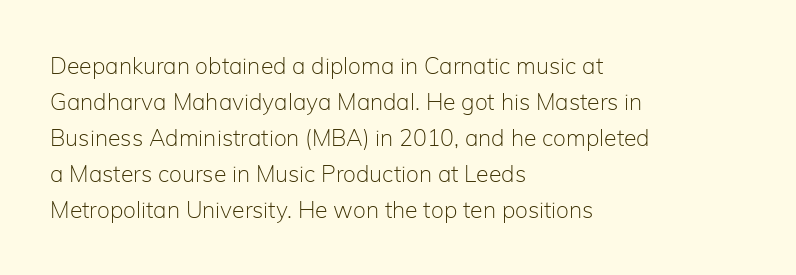
{"italic": "no", "bold": "no", "underline": "no", "align": "left", "line_spacing": "normal", "line_spacing_ratio": 1.57, "letter_spacing": "normal", "letter_spacing_em": 0.0, "glyph_px": 23}
